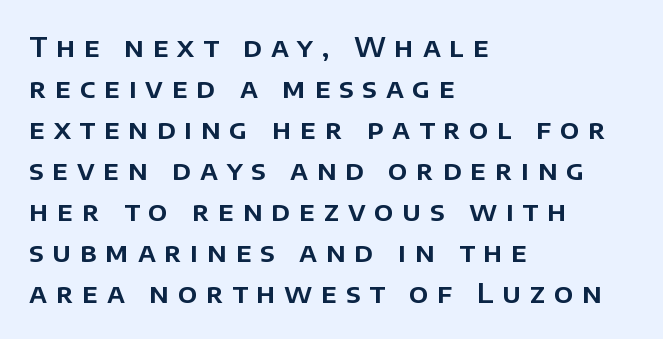
This sample uses expanded letter spacing, leaving extra air between glyphs. This sample is left-justified, so line endings fall wherever the words run out. Interline gaps are of average width in this sample. Decoration check: the copy has no underline. Every stem runs plumb, perpendicular to the baseline.
